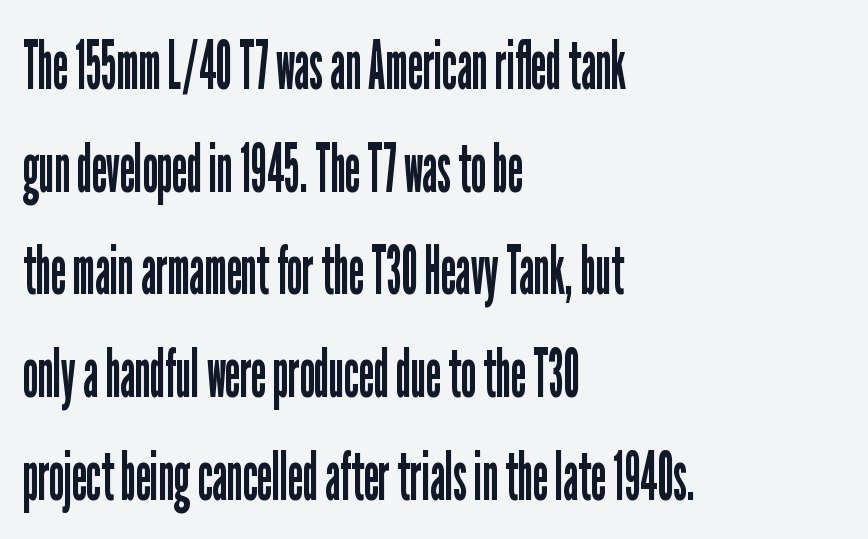
The image shows 68 px regular-weight, condensed sans-serif type, upright; set left-aligned, normal line spacing (1.51x), normal letter spacing, not underlined; low stroke contrast and a medium x-height.
